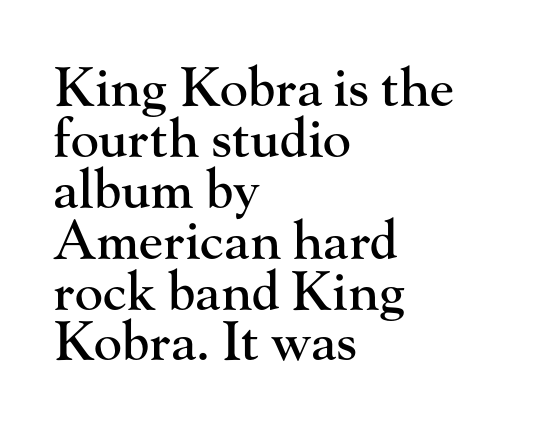
The image shows 53 px serif type, upright; set left-aligned, tight line spacing (0.96x), normal letter spacing, not underlined; high stroke contrast and a small x-height.
